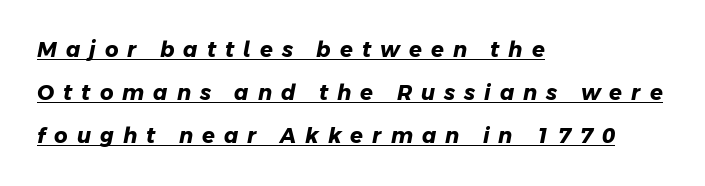
{"bold": "yes", "underline": "yes", "align": "left", "line_spacing": "loose", "line_spacing_ratio": 2.05, "letter_spacing": "wide", "letter_spacing_em": 0.43, "glyph_px": 21}
